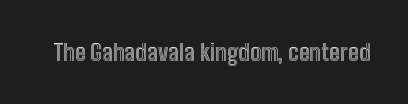
{"italic": "no", "underline": "no", "letter_spacing": "normal", "letter_spacing_em": 0.0, "glyph_px": 23}
